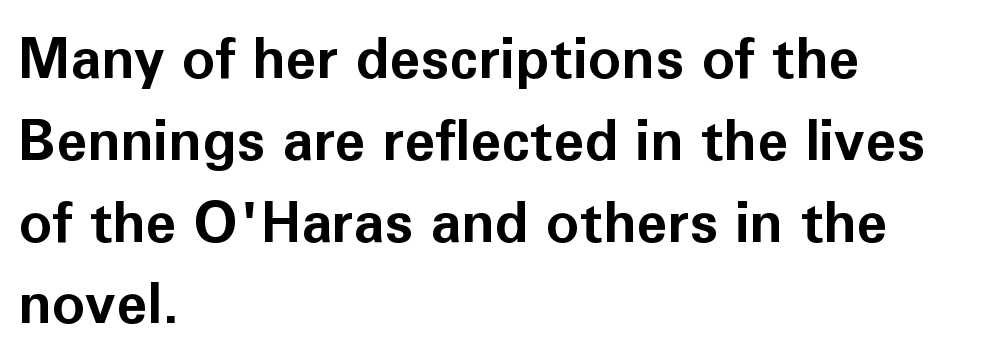
Descender tails drop into unmarked territory. Notice how descenders clear the ascenders below comfortably — that's standard leading. Strokes here are thick enough to call this a true bold. The rag falls on the right side of this text block. Examine the stroke ends and you'll find no serifs. Standard letterfit; no display-style spreading of the glyphs.
